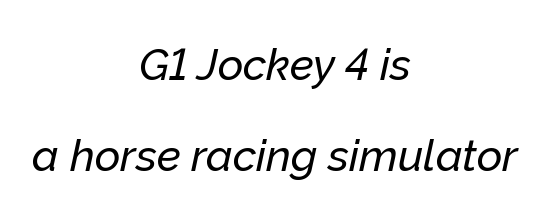
Q: Is the text italic (slanted)? A: Yes, it leans right by about 12 degrees.
Q: Is the text underlined? A: No.
Q: How is the paragraph aligned? A: Centered.
Q: Is the spacing between letters normal or unusually wide? A: Normal.
Q: Is the spacing between lines tight, normal or loose? A: Loose.
Q: Width (condensed, normal, or wide)? A: Normal.
Q: Stroke contrast? A: Low.
Q: x-height? A: Medium.
Q: Monospaced? A: No.
